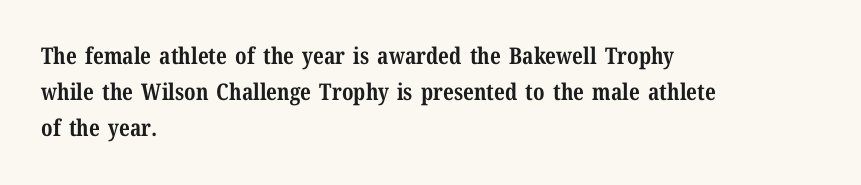
The line-height multiplier appears to be the usual default. Plain, unruled lines of type. The type is set solid horizontally, with unmodified tracking. Horizontal alignment here is leftward, the default for most running prose. Does the weight exceed regular? Yes, all the way to bold.
